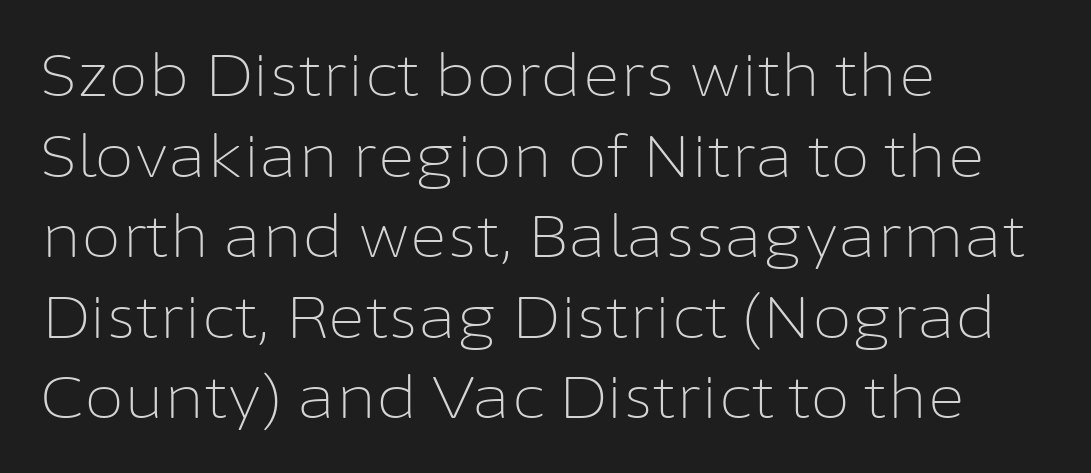
Q: Is the text bold? A: No.
Q: Is the text italic (slanted)? A: No, it is upright.
Q: Is the typeface a serif or a sans-serif typeface? A: Sans-serif.
Q: Is the text underlined? A: No.
Q: How is the paragraph aligned? A: Left-aligned.
Q: Is the spacing between letters normal or unusually wide? A: Normal.
Q: Is the spacing between lines tight, normal or loose? A: Normal.
Q: Width (condensed, normal, or wide)? A: Normal.
Q: Stroke contrast? A: Low.
Q: x-height? A: Medium.
Q: Monospaced? A: No.
